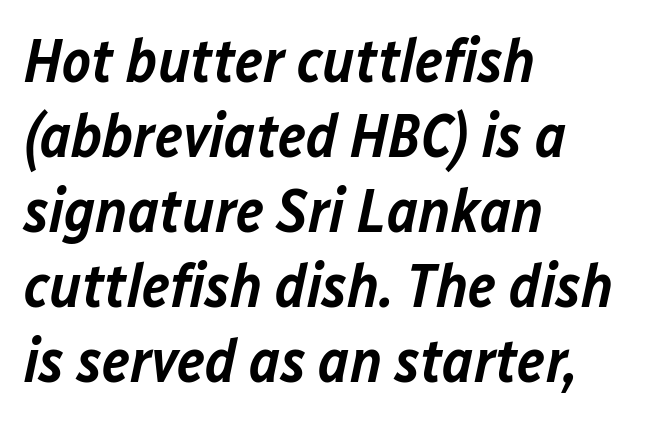
{"italic": "yes", "lean": "right", "slant_degrees": 12, "bold": "semi", "weight": "semibold", "width": "normal", "stroke_contrast": "low", "x_height": "medium", "monospaced": "no", "underline": "no", "align": "left", "line_spacing_ratio": 1.23, "letter_spacing": "normal", "letter_spacing_em": 0.0, "glyph_px": 61}
